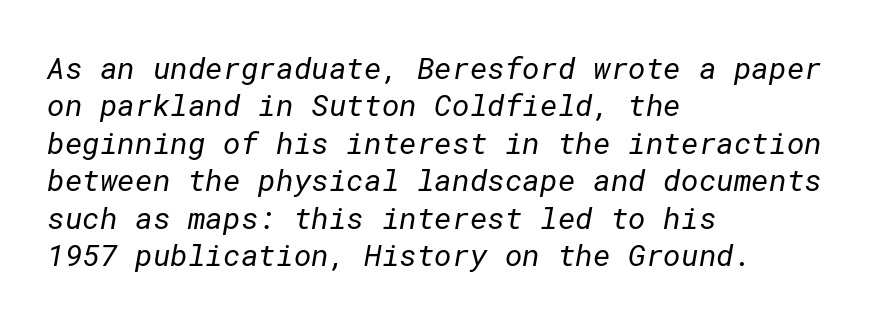
How would I describe the line gaps? Plain and ordinary. Reading down the block, your eye returns to a fixed left position each line. This is sans-serif lettering, the kind often seen on screens and signage. The string is rendered with underlining switched off. Here the glyphs are tracked normally, forming tight word shapes. The typesetting does not lean heavy: it is not bold.
